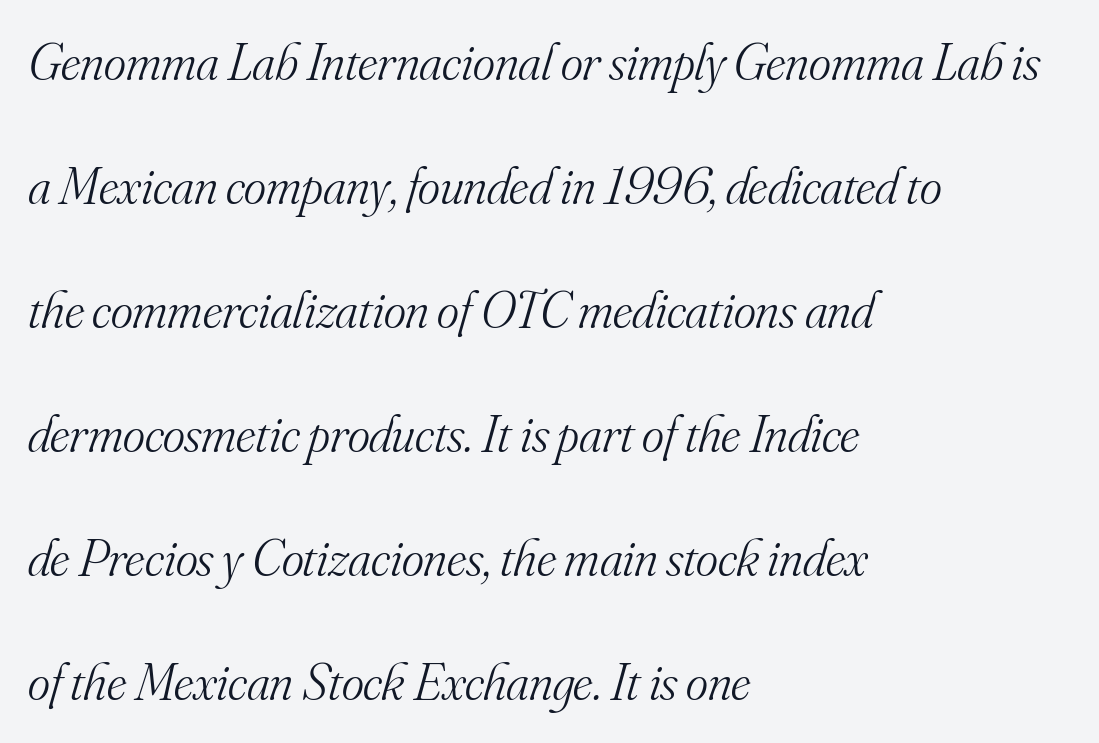
Q: Is the text bold? A: No.
Q: Is the text italic (slanted)? A: Yes, it leans right by about 16 degrees.
Q: Is the typeface a serif or a sans-serif typeface? A: Serif.
Q: Is the text underlined? A: No.
Q: How is the paragraph aligned? A: Left-aligned.
Q: Is the spacing between letters normal or unusually wide? A: Normal.
Q: Is the spacing between lines tight, normal or loose? A: Loose.
Q: Width (condensed, normal, or wide)? A: Normal.
Q: Stroke contrast? A: Medium.
Q: x-height? A: Small.
Q: Monospaced? A: No.
